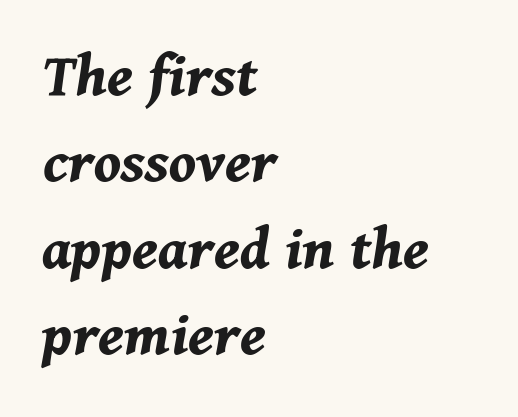
{"italic": "yes", "lean": "right", "slant_degrees": 11, "bold": "yes", "weight": "bold", "width": "normal", "stroke_contrast": "medium", "x_height": "medium", "monospaced": "no", "underline": "no", "align": "left", "line_spacing": "normal", "line_spacing_ratio": 1.35, "letter_spacing": "normal", "letter_spacing_em": 0.0, "glyph_px": 64}
